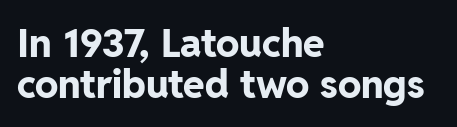
{"serif": "no", "italic": "no", "bold": "yes", "weight": "bold", "width": "normal", "stroke_contrast": "low", "x_height": "medium", "monospaced": "no", "underline": "no", "align": "left", "line_spacing": "tight", "line_spacing_ratio": 1.05, "letter_spacing": "normal", "letter_spacing_em": 0.0, "glyph_px": 39}
